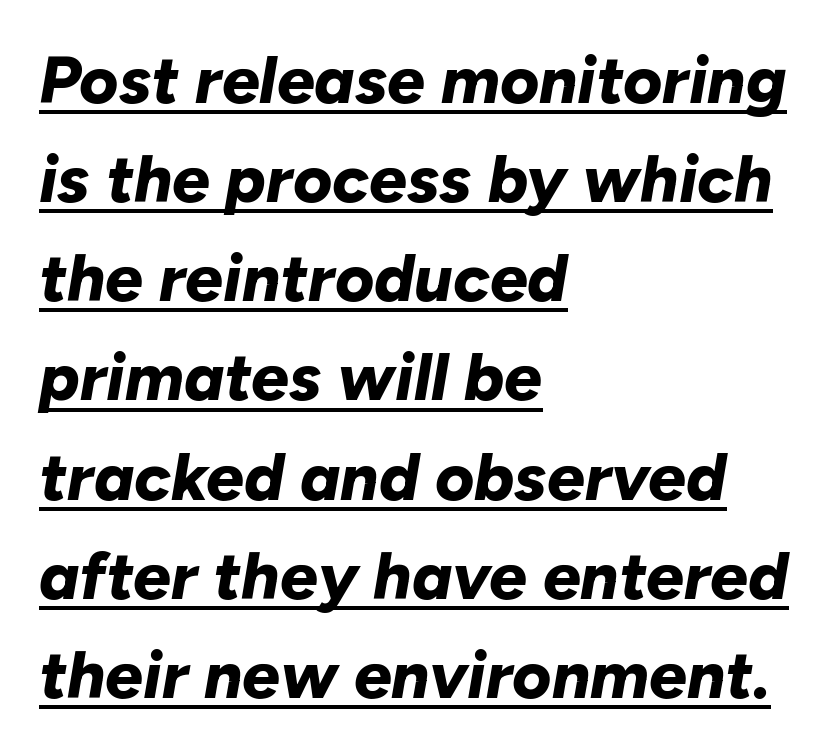
{"italic": "yes", "lean": "right", "slant_degrees": 10, "bold": "yes", "weight": "bold", "width": "normal", "stroke_contrast": "low", "x_height": "medium", "monospaced": "no", "underline": "yes", "align": "left", "line_spacing": "normal", "line_spacing_ratio": 1.48, "letter_spacing": "normal", "letter_spacing_em": 0.0, "glyph_px": 67}
